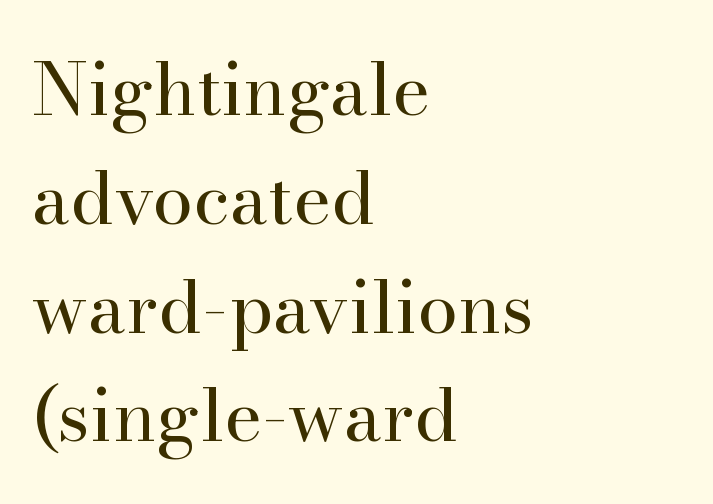
The image shows 73 px regular-weight serif type, upright; set left-aligned, normal line spacing (1.49x), normal letter spacing, not underlined; high stroke contrast and a small x-height.
